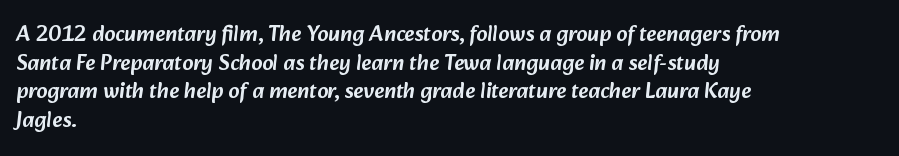
Just letters on the line, the space beneath them empty. This block has exactly the height ordinary leading produces. Letter spacing: default. These lines are set flush left with a ragged right edge.
